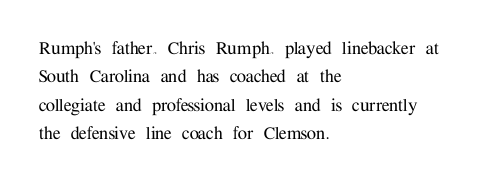
Posture: upright roman. The foot of each line stays bare and open. The passage shown stacks its lines at a standard gap. Alignment: flush left. The horizontal fit of the characters is conventional and even.
